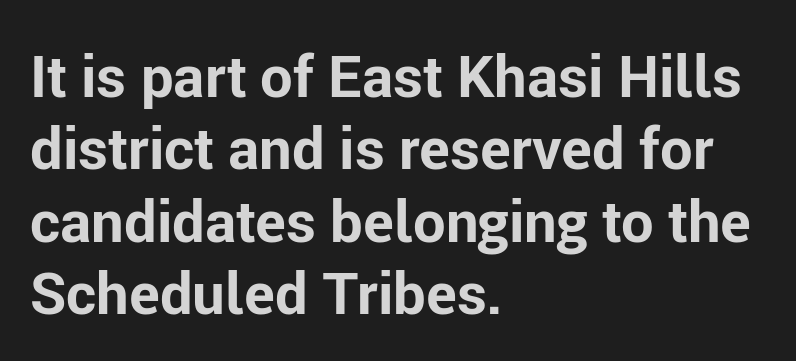
Glyph-to-glyph distance matches everyday printed text. Ordinary non-slanted type is in use. The passage shown is typed in a proportional face where columns would drift. Successive baselines arrive at the customary interval. The space beneath each line is pristine and unruled.
